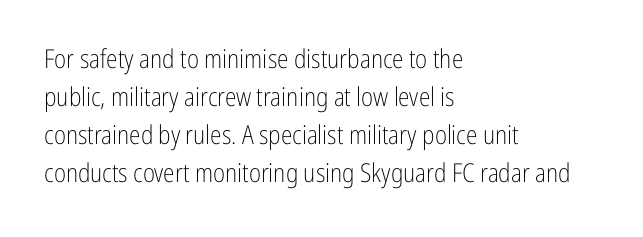
Q: Is the text bold? A: No.
Q: Is the text italic (slanted)? A: No, it is upright.
Q: Is the text underlined? A: No.
Q: How is the paragraph aligned? A: Left-aligned.
Q: Is the spacing between letters normal or unusually wide? A: Normal.
Q: Is the spacing between lines tight, normal or loose? A: Normal.
